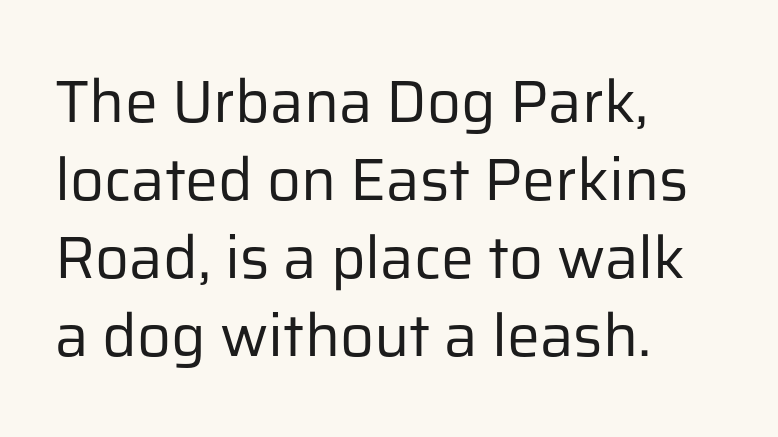
In CSS terms this would be text-align: left. A quiet, ordinary-to-light weight characterises the typeface. Think of a printed novel: that variable character pitch is what you see here. Look at the tracking — it's just the regular setting, nothing added.
